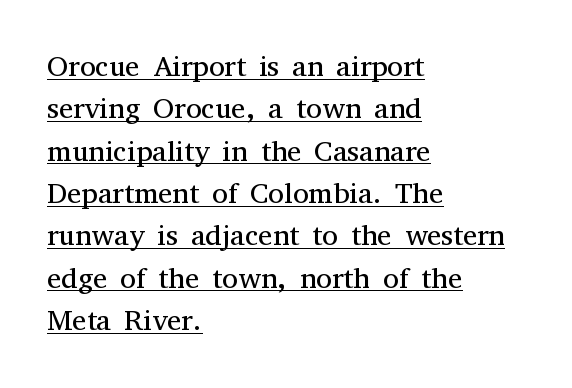
Q: Is the text bold? A: No.
Q: Is the text italic (slanted)? A: No, it is upright.
Q: Is the typeface a serif or a sans-serif typeface? A: Serif.
Q: Is the text underlined? A: Yes.
Q: How is the paragraph aligned? A: Left-aligned.
Q: Is the spacing between letters normal or unusually wide? A: Normal.
Q: Is the spacing between lines tight, normal or loose? A: Normal.
Q: Width (condensed, normal, or wide)? A: Normal.
Q: Stroke contrast? A: Medium.
Q: x-height? A: Medium.
Q: Monospaced? A: No.
